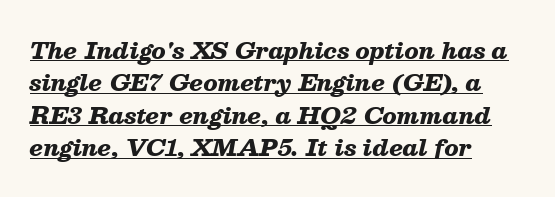
Q: Is the text bold? A: Yes.
Q: Is the text italic (slanted)? A: Yes, it leans right by about 13 degrees.
Q: Is the text underlined? A: Yes.
Q: How is the paragraph aligned? A: Left-aligned.
Q: Is the spacing between letters normal or unusually wide? A: Normal.
Q: Is the spacing between lines tight, normal or loose? A: Normal.
